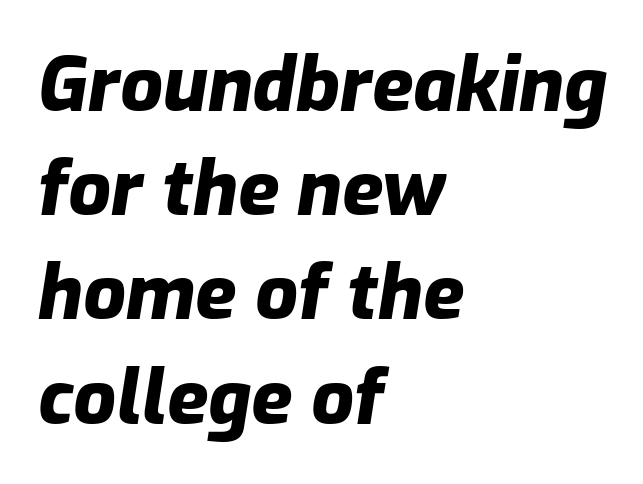
The image shows 75 px heavy type, italic (leaning right); set left-aligned, normal line spacing (1.39x), normal letter spacing, not underlined; low stroke contrast and a medium x-height.
